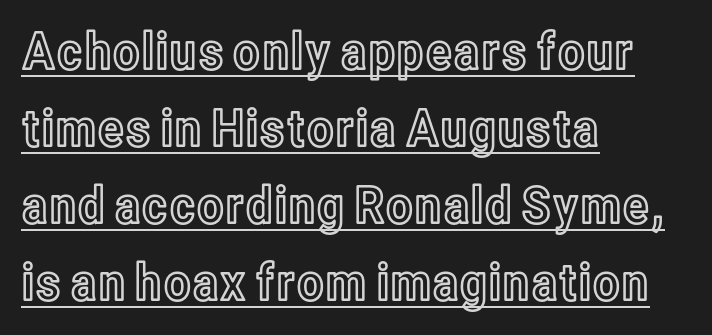
Think of a printed novel: that variable character pitch is what you see here. Students, observe the line beneath the letters — that is underlining. Default kerning and tracking; the words read as compact shapes. The passage is arranged the way most books set body copy — flush left. Every stem runs plumb, perpendicular to the baseline.
